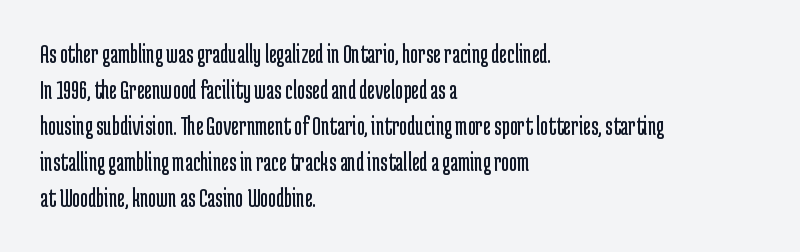
Q: Is the text bold? A: No.
Q: Is the text italic (slanted)? A: No, it is upright.
Q: Is the text underlined? A: No.
Q: How is the paragraph aligned? A: Left-aligned.
Q: Is the spacing between letters normal or unusually wide? A: Normal.
Q: Is the spacing between lines tight, normal or loose? A: Normal.
